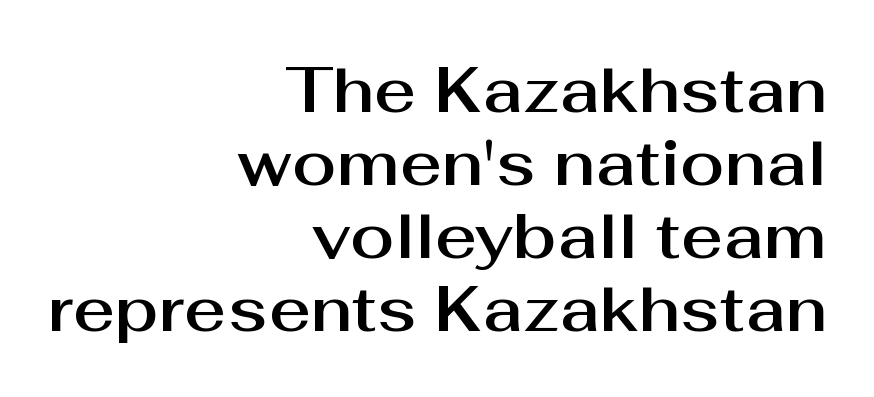
Q: Is the text italic (slanted)? A: No, it is upright.
Q: Is the typeface a serif or a sans-serif typeface? A: Sans-serif.
Q: Is the text underlined? A: No.
Q: How is the paragraph aligned? A: Right-aligned.
Q: Is the spacing between letters normal or unusually wide? A: Normal.
Q: Is the spacing between lines tight, normal or loose? A: Tight.
Q: Width (condensed, normal, or wide)? A: Normal.
Q: Stroke contrast? A: Medium.
Q: x-height? A: Medium.
Q: Monospaced? A: No.
